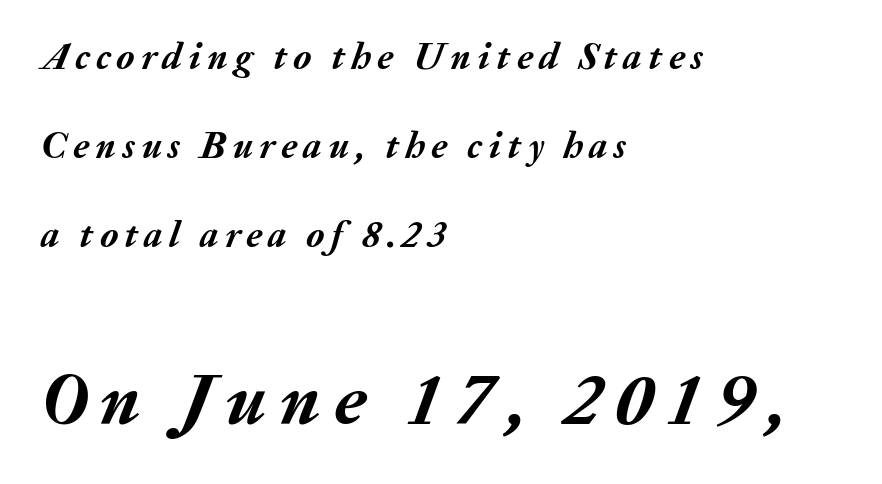
{"italic": "yes", "lean": "right", "slant_degrees": 20, "bold": "yes", "weight": "semibold", "width": "normal", "stroke_contrast": "medium", "x_height": "medium", "monospaced": "no", "underline": "no", "align": "left", "line_spacing": "loose", "line_spacing_ratio": 2.41, "larger_block": "second", "size_ratio": 2.0, "glyph_px": 74}
